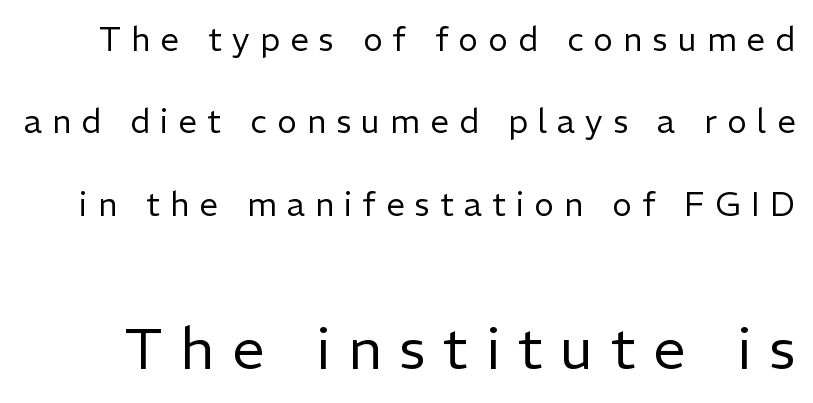
The cut favours lightness, reaching ordinary text weight at its darkest. How are the letters spaced? Widely, with obvious added tracking. The passage shown is typed in a proportional face where columns would drift. Check the space under the baseline: it is left empty.
